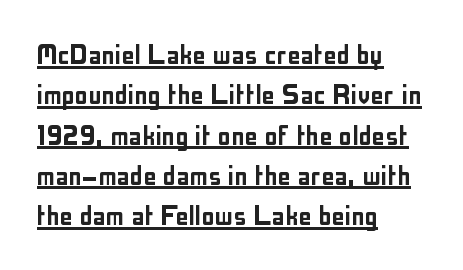
The image shows 33 px condensed sans-serif type, upright; set left-aligned, line spacing 1.22x, normal letter spacing, underlined; low stroke contrast and a medium x-height.
